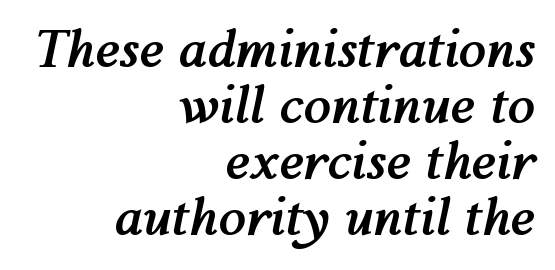
Students, note that the glyphs here touch the page at normal intervals. Each line ends at the same right margin while the left side varies. The strip under each line holds only bare page. A typesetter would call this proportional, since set widths differ per character. Whoever set this chose condensed vertical rhythm over breathing room.
